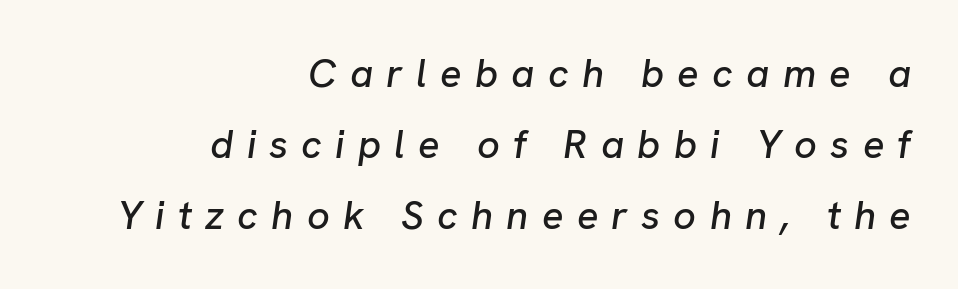
{"italic": "yes", "lean": "right", "slant_degrees": 8, "width": "normal", "stroke_contrast": "low", "x_height": "medium", "monospaced": "no", "underline": "no", "align": "right", "line_spacing_ratio": 1.77, "letter_spacing": "wide", "letter_spacing_em": 0.33, "glyph_px": 40}
